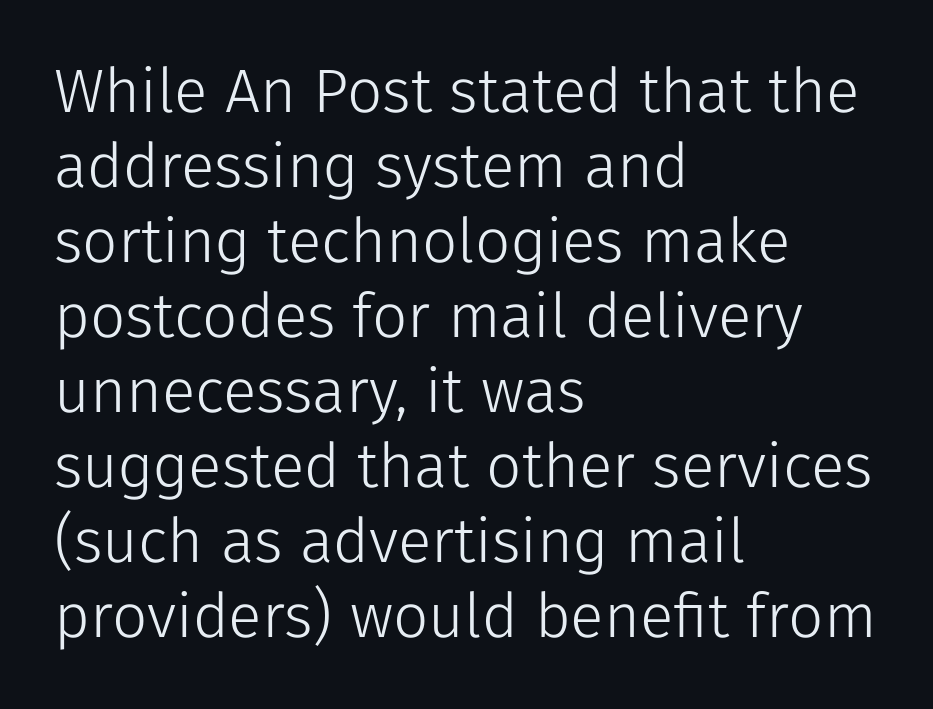
The image shows 62 px light sans-serif type, upright; set left-aligned, line spacing 1.21x, normal letter spacing, not underlined; low stroke contrast and a medium x-height.
